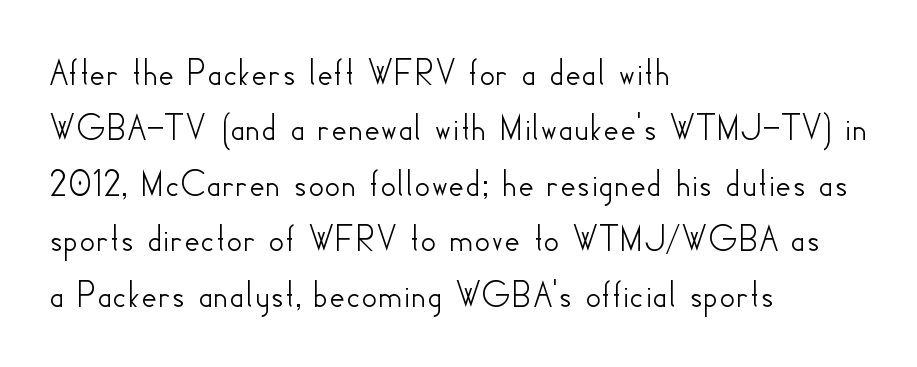
Q: Is the text italic (slanted)? A: No, it is upright.
Q: Is the typeface a serif or a sans-serif typeface? A: Sans-serif.
Q: Is the text underlined? A: No.
Q: How is the paragraph aligned? A: Left-aligned.
Q: Is the spacing between letters normal or unusually wide? A: Normal.
Q: Is the spacing between lines tight, normal or loose? A: Normal.
Q: Width (condensed, normal, or wide)? A: Normal.
Q: Stroke contrast? A: Low.
Q: x-height? A: Small.
Q: Monospaced? A: No.
